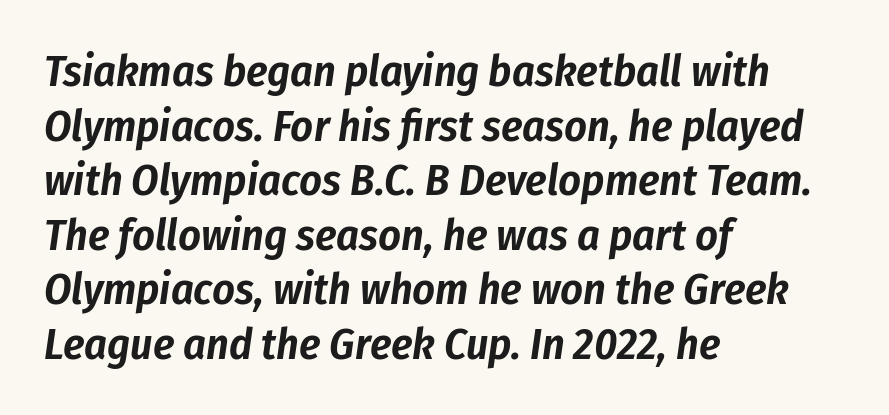
{"italic": "yes", "lean": "right", "slant_degrees": 8, "width": "condensed", "stroke_contrast": "low", "x_height": "medium", "monospaced": "no", "underline": "no", "align": "left", "line_spacing_ratio": 1.24, "letter_spacing": "normal", "letter_spacing_em": 0.0, "glyph_px": 44}
